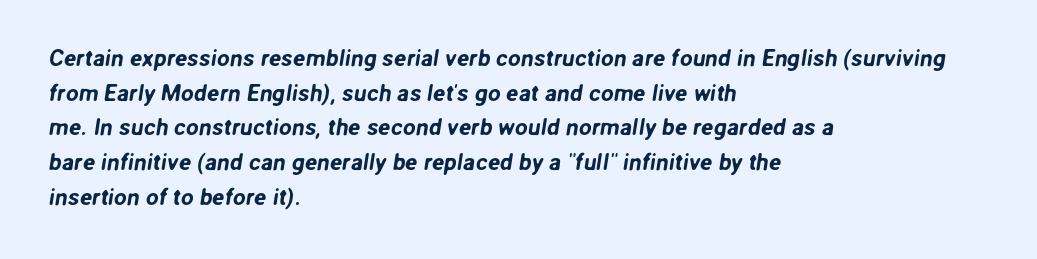
Inter-character spacing is left at the font's built-in metrics. The rendering uses a moderate line-height, typical for paragraphs. Plain, unruled lines of type. The typesetter chose a ragged-right arrangement here.
